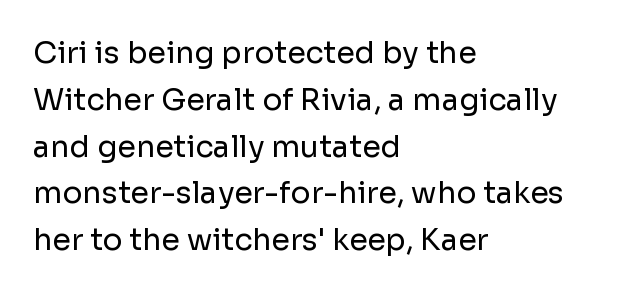
{"serif": "no", "italic": "no", "bold": "no", "weight": "regular", "width": "normal", "stroke_contrast": "low", "x_height": "medium", "monospaced": "no", "underline": "no", "align": "left", "line_spacing": "normal", "line_spacing_ratio": 1.56, "letter_spacing": "normal", "letter_spacing_em": 0.0, "glyph_px": 30}
